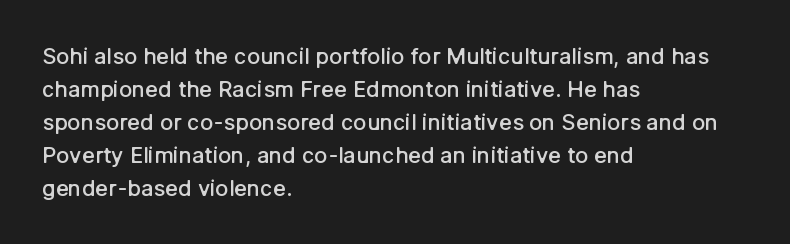
Ascenders rise straight up at ninety degrees. No word sits above an underline. Casual observation: everything's shoved over to the left. Between one letter and the next there's only the usual sliver of space.
